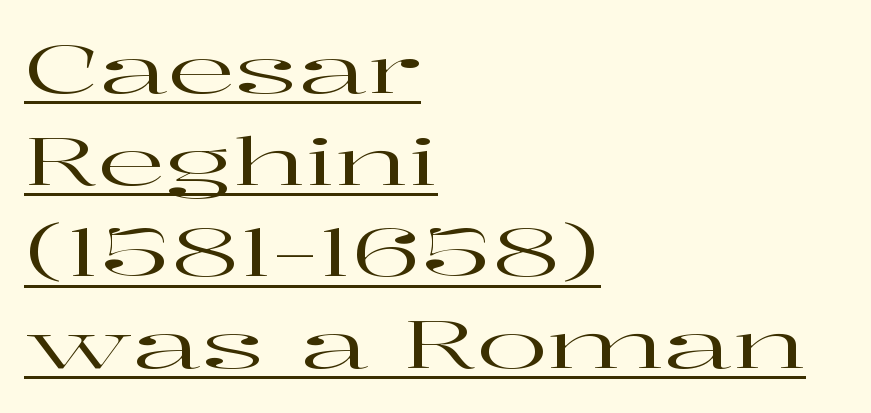
The image shows 66 px wide serif type, upright; set left-aligned, normal line spacing (1.39x), normal letter spacing, underlined; high stroke contrast and a medium x-height.
